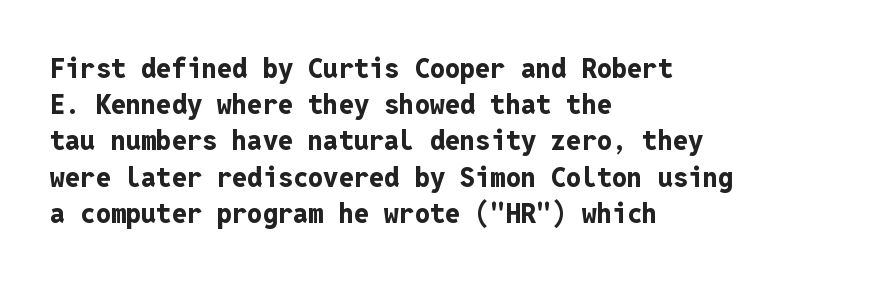
Q: Is the text bold? A: Yes.
Q: Is the text italic (slanted)? A: No, it is upright.
Q: Is the text underlined? A: No.
Q: How is the paragraph aligned? A: Left-aligned.
Q: Is the spacing between letters normal or unusually wide? A: Normal.
Q: Is the spacing between lines tight, normal or loose? A: Normal.
